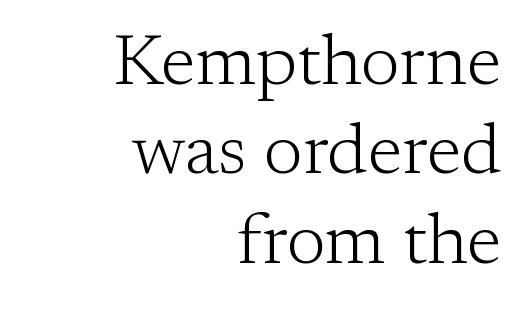
The image shows 71 px light serif type, upright; set right-aligned, normal line spacing (1.26x), normal letter spacing, not underlined; low stroke contrast and a medium x-height.
